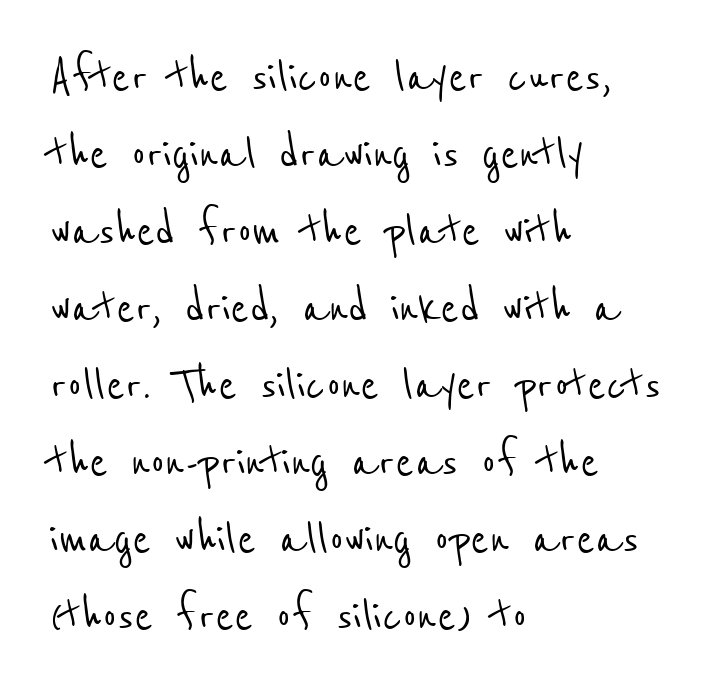
This sample uses plain, unmodified letter spacing. Nope, no serifs anywhere on these letters. Spacing verdict: proportional, widths tailored to each character. A bare baseline throughout the passage. If you measured baseline to baseline, you'd find a middling distance.
